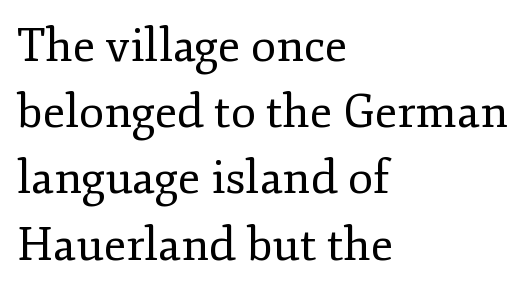
{"serif": "yes", "italic": "no", "bold": "no", "weight": "regular", "width": "normal", "stroke_contrast": "low", "x_height": "small", "monospaced": "no", "underline": "no", "align": "left", "line_spacing": "normal", "line_spacing_ratio": 1.44, "letter_spacing": "normal", "letter_spacing_em": 0.0, "glyph_px": 46}
